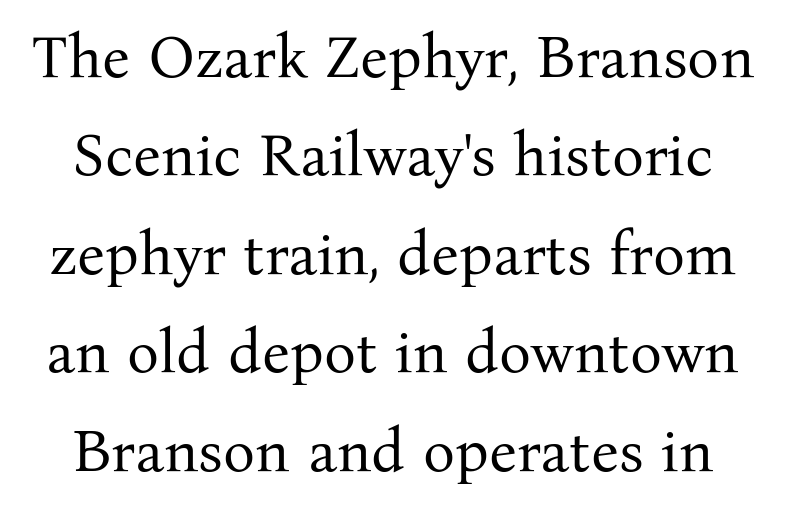
The image shows 60 px regular-weight serif type, upright; set normal line spacing (1.64x), normal letter spacing, not underlined; medium stroke contrast and a medium x-height.
